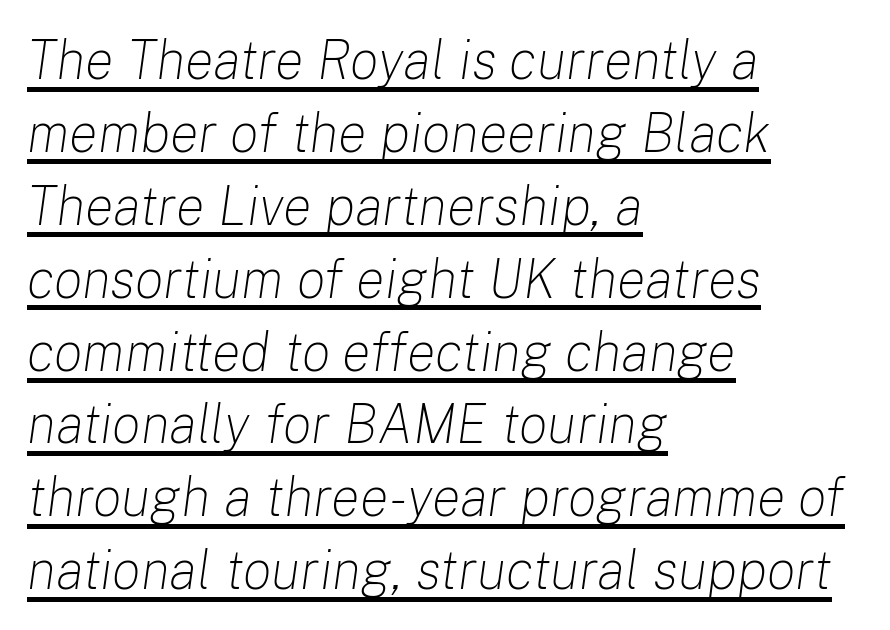
The image shows 54 px light type, italic (leaning right); set left-aligned, normal line spacing (1.35x), normal letter spacing, underlined; low stroke contrast and a medium x-height.
